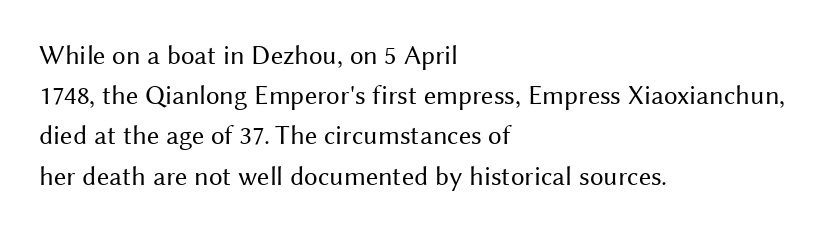
{"italic": "no", "bold": "no", "underline": "no", "align": "left", "line_spacing": "normal", "line_spacing_ratio": 1.49, "letter_spacing": "normal", "letter_spacing_em": 0.0, "glyph_px": 27}
